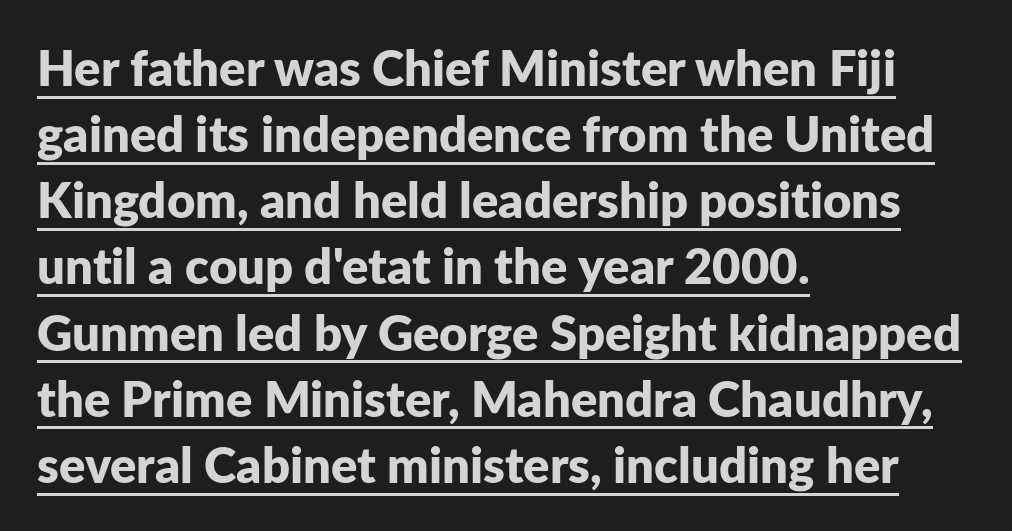
{"serif": "no", "italic": "no", "bold": "yes", "weight": "bold", "width": "normal", "stroke_contrast": "low", "x_height": "medium", "monospaced": "no", "underline": "yes", "align": "left", "line_spacing": "normal", "line_spacing_ratio": 1.35, "letter_spacing": "normal", "letter_spacing_em": 0.0, "glyph_px": 49}
